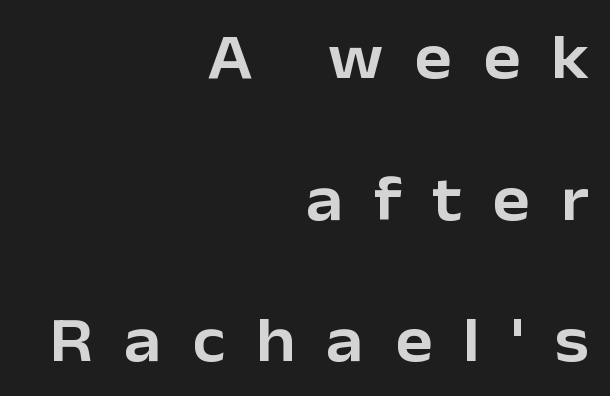
Q: Is the text italic (slanted)? A: No, it is upright.
Q: Is the typeface a serif or a sans-serif typeface? A: Sans-serif.
Q: Is the text underlined? A: No.
Q: How is the paragraph aligned? A: Right-aligned.
Q: Is the spacing between letters normal or unusually wide? A: Unusually wide.
Q: Is the spacing between lines tight, normal or loose? A: Loose.
Q: Width (condensed, normal, or wide)? A: Normal.
Q: Stroke contrast? A: Low.
Q: x-height? A: Medium.
Q: Monospaced? A: No.
